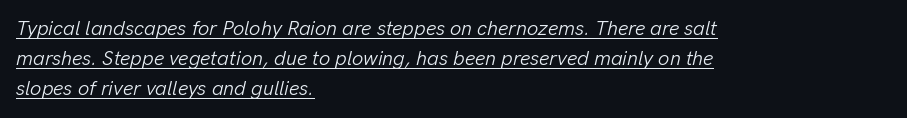
Compared with typical body copy, the letter spacing here is the same. The lettering tilts uniformly, giving the passage an italic look. How would I describe the line gaps? Plain and ordinary. Each line of the rendering has a horizontal stroke beneath the glyphs. Ink coverage per letter is moderate at most.
